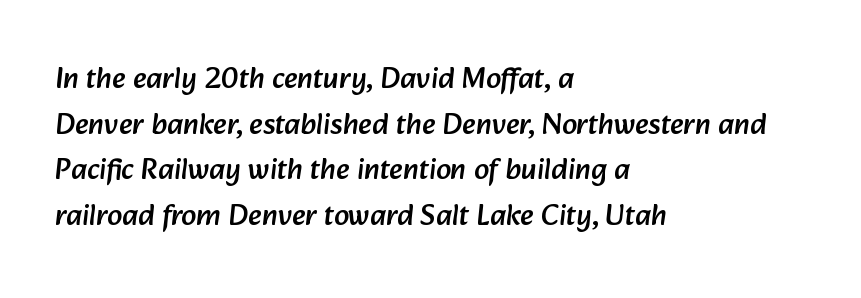
{"serif": "no", "width": "normal", "stroke_contrast": "low", "x_height": "medium", "monospaced": "no", "underline": "no", "align": "left", "line_spacing": "normal", "line_spacing_ratio": 1.52, "letter_spacing": "normal", "letter_spacing_em": 0.0, "glyph_px": 30}
